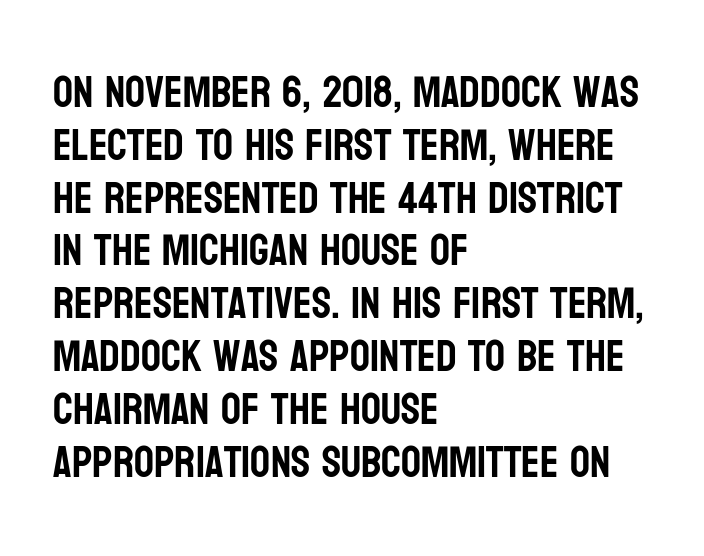
Inter-character spacing is left at the font's built-in metrics. Check the space under the baseline: it is left empty. In terms of posture, this sample is upright. The paragraph has a hard left edge and a soft right edge. Do the characters align in a grid? No, the font is proportional. Regarding serifs, this sample does without them.
